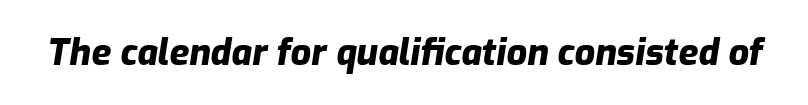
Words float on clear page, feet unadorned. Would a proofreader flag this as italicized? Yes. I'd describe the lettering as bold — thick and assertive. Varying glyph widths throughout — classic text-font behaviour. This rendering leaves character spacing at its baseline value.
